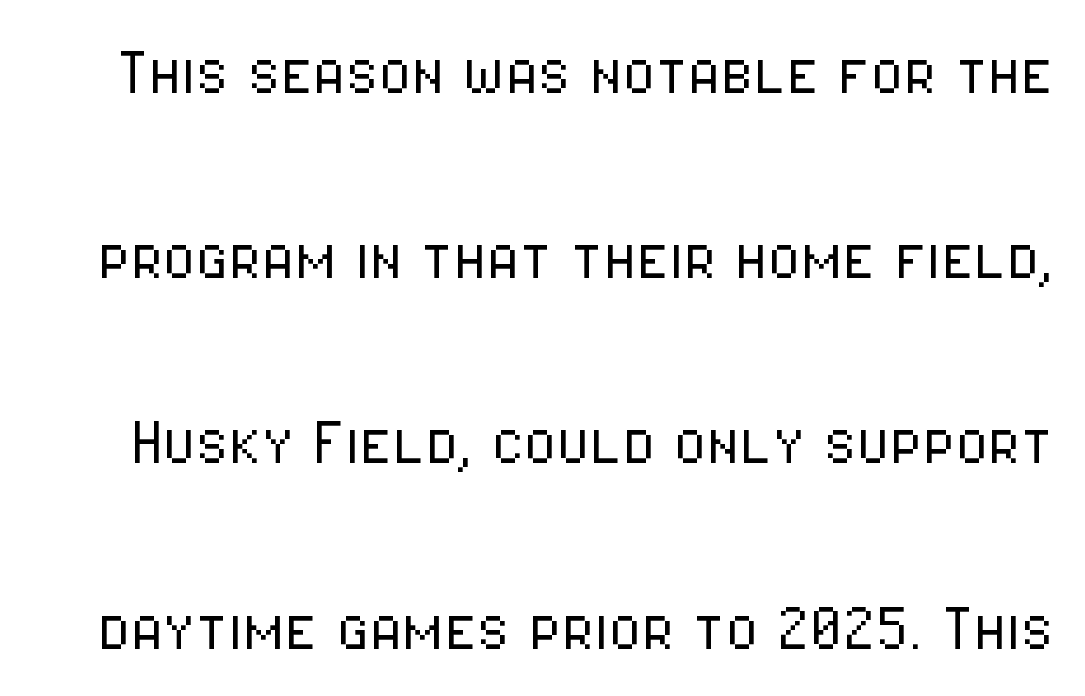
Q: Is the text bold? A: No.
Q: Is the text italic (slanted)? A: No, it is upright.
Q: Is the typeface a serif or a sans-serif typeface? A: Sans-serif.
Q: Is the text underlined? A: No.
Q: Is the spacing between letters normal or unusually wide? A: Normal.
Q: Is the spacing between lines tight, normal or loose? A: Loose.
Q: Width (condensed, normal, or wide)? A: Condensed.
Q: Stroke contrast? A: Low.
Q: x-height? A: Medium.
Q: Monospaced? A: No.
